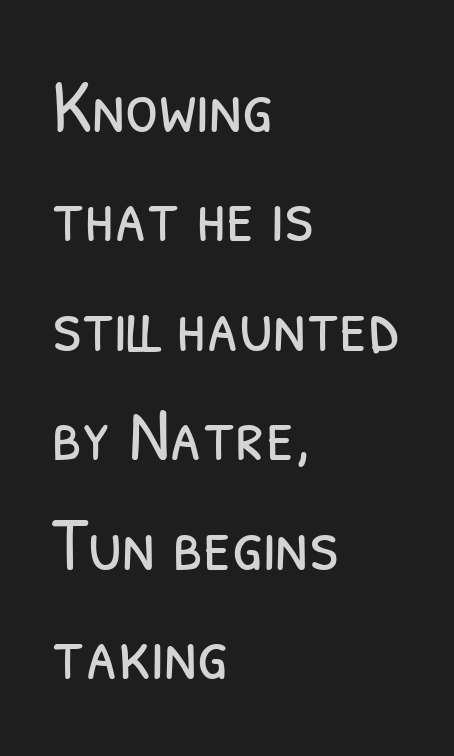
The image shows 76 px light, condensed sans-serif type; set left-aligned, normal line spacing (1.44x), normal letter spacing, not underlined; low stroke contrast and a medium x-height.
